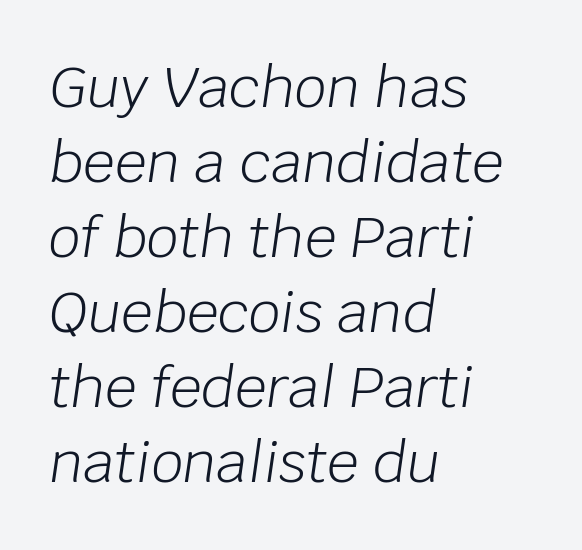
The image shows 56 px light type, italic (leaning right); set left-aligned, normal line spacing (1.34x), normal letter spacing, not underlined; low stroke contrast and a large x-height.
